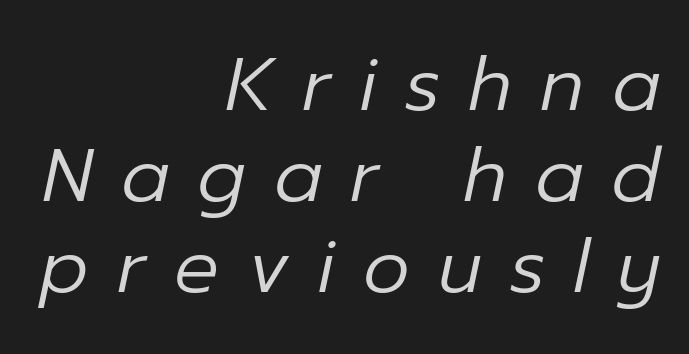
The image shows 74 px regular-weight type, italic (leaning right); set right-aligned, line spacing 1.23x, unusually wide letter spacing (+0.38 em), not underlined; low stroke contrast and a medium x-height.
